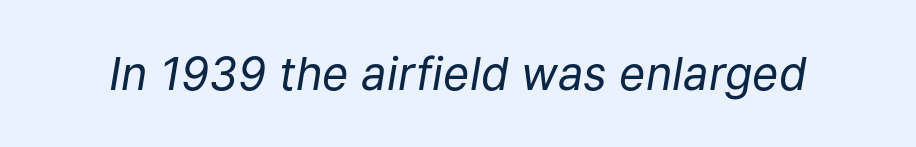
The image shows 45 px regular-weight type, italic (leaning right); set normal letter spacing, not underlined; low stroke contrast and a medium x-height.
